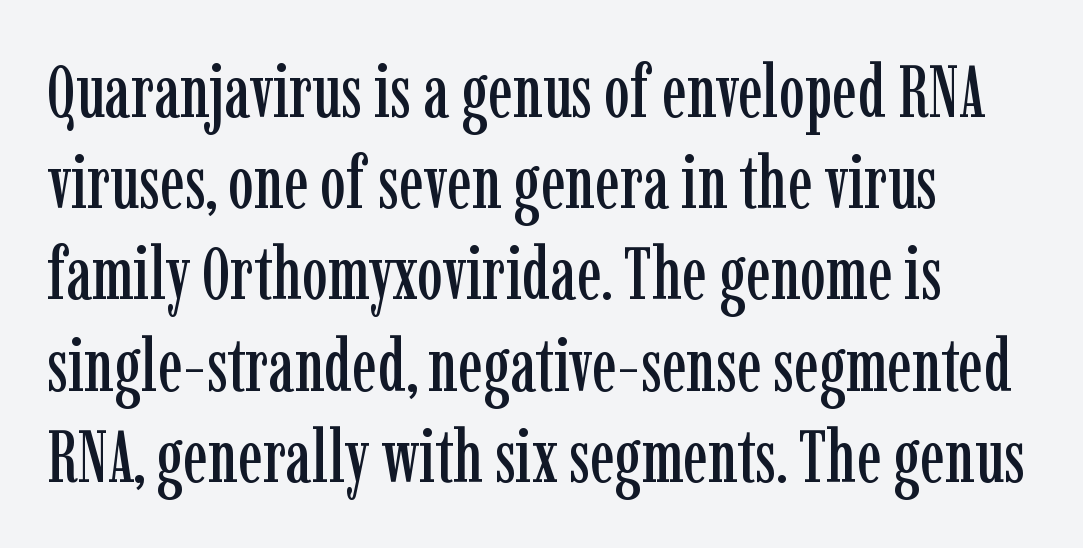
The image shows 73 px condensed serif type, upright; set left-aligned, normal line spacing (1.25x), normal letter spacing, not underlined; low stroke contrast and a medium x-height.
